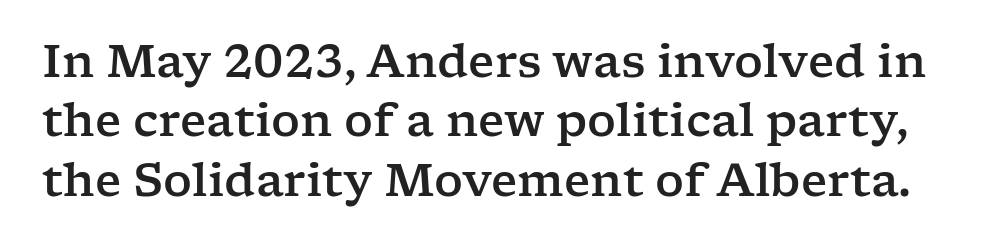
Q: Is the text italic (slanted)? A: No, it is upright.
Q: Is the typeface a serif or a sans-serif typeface? A: Serif.
Q: Is the text underlined? A: No.
Q: Is the spacing between letters normal or unusually wide? A: Normal.
Q: Is the spacing between lines tight, normal or loose? A: Normal.
Q: Width (condensed, normal, or wide)? A: Wide.
Q: Stroke contrast? A: Low.
Q: x-height? A: Medium.
Q: Monospaced? A: No.
